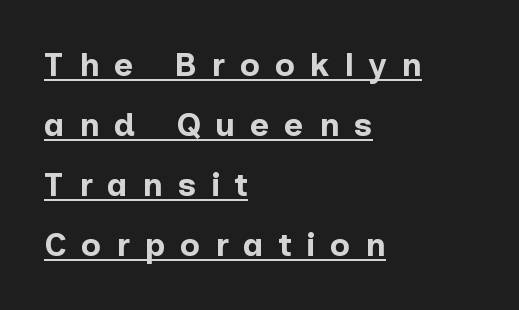
{"serif": "no", "italic": "no", "bold": "yes", "weight": "bold", "width": "normal", "stroke_contrast": "low", "x_height": "medium", "monospaced": "no", "underline": "yes", "align": "left", "line_spacing_ratio": 1.82, "letter_spacing": "wide", "letter_spacing_em": 0.45, "glyph_px": 33}
